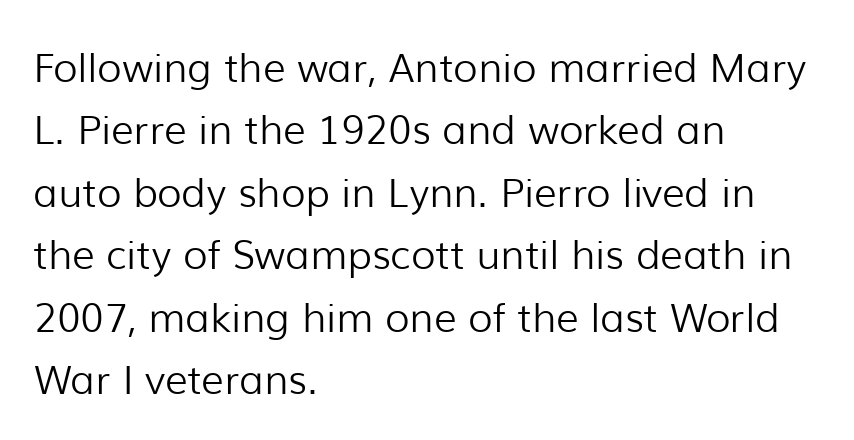
Q: Is the text bold? A: No.
Q: Is the text italic (slanted)? A: No, it is upright.
Q: Is the typeface a serif or a sans-serif typeface? A: Sans-serif.
Q: Is the text underlined? A: No.
Q: How is the paragraph aligned? A: Left-aligned.
Q: Is the spacing between letters normal or unusually wide? A: Normal.
Q: Is the spacing between lines tight, normal or loose? A: Normal.
Q: Width (condensed, normal, or wide)? A: Normal.
Q: Stroke contrast? A: Low.
Q: x-height? A: Medium.
Q: Monospaced? A: No.
